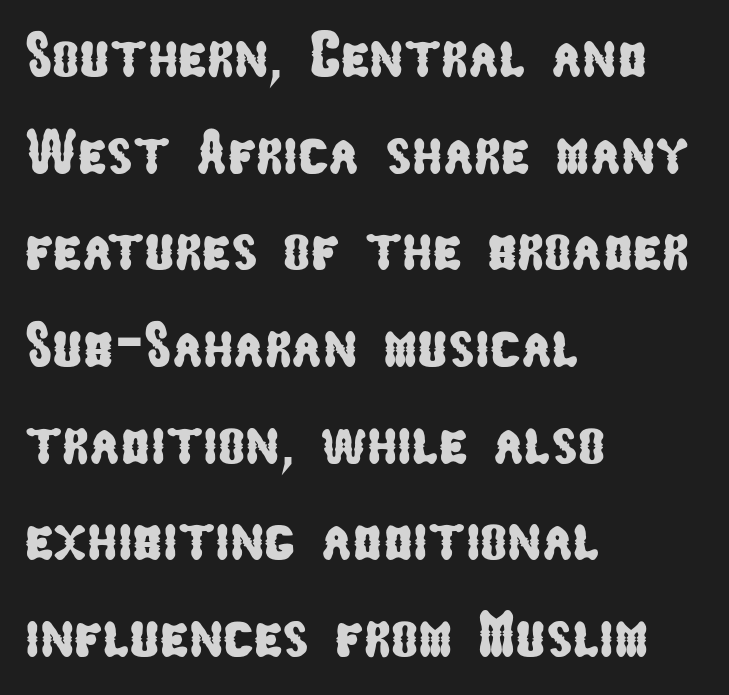
The image shows 64 px condensed sans-serif type; set left-aligned, normal line spacing (1.51x), normal letter spacing, not underlined; low stroke contrast and a medium x-height.
